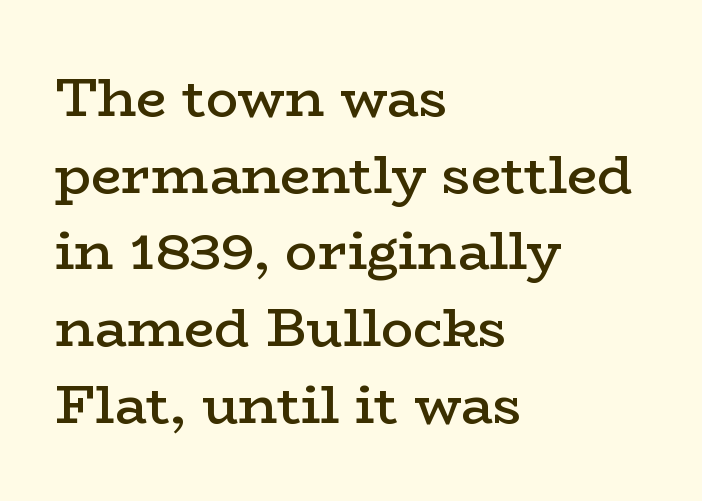
{"serif": "yes", "italic": "no", "bold": "semi", "weight": "semibold", "width": "wide", "stroke_contrast": "low", "x_height": "medium", "monospaced": "no", "underline": "no", "align": "left", "line_spacing": "normal", "line_spacing_ratio": 1.42, "letter_spacing": "normal", "letter_spacing_em": 0.0, "glyph_px": 54}
